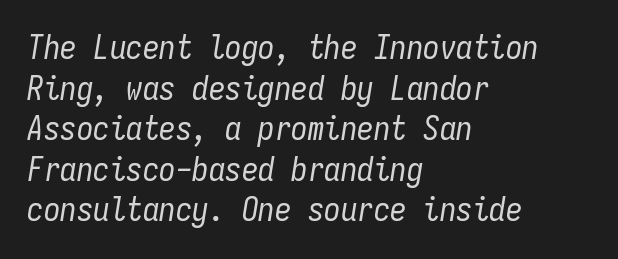
The image shows 33 px regular-weight, condensed type, italic (leaning right), monospaced; set left-aligned, line spacing 1.23x, normal letter spacing, not underlined; low stroke contrast and a medium x-height.
